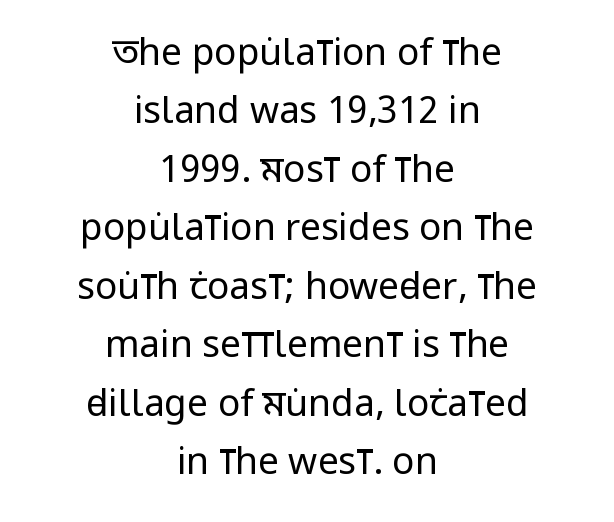
Q: Is the text bold? A: No.
Q: Is the text italic (slanted)? A: No, it is upright.
Q: Is the typeface a serif or a sans-serif typeface? A: Sans-serif.
Q: Is the text underlined? A: No.
Q: How is the paragraph aligned? A: Centered.
Q: Is the spacing between letters normal or unusually wide? A: Normal.
Q: Is the spacing between lines tight, normal or loose? A: Normal.
Q: Width (condensed, normal, or wide)? A: Condensed.
Q: Stroke contrast? A: Low.
Q: x-height? A: Large.
Q: Monospaced? A: No.
